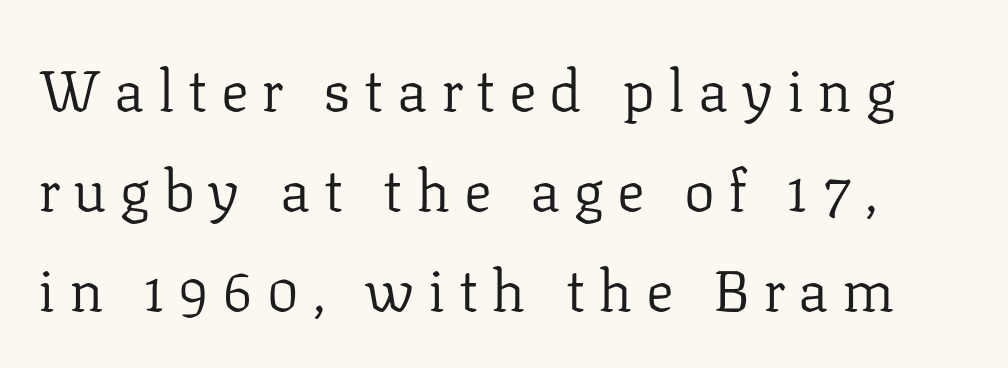
The image shows 58 px regular-weight serif type, upright; set line spacing 1.72x, unusually wide letter spacing (+0.23 em), not underlined; low stroke contrast and a medium x-height.
